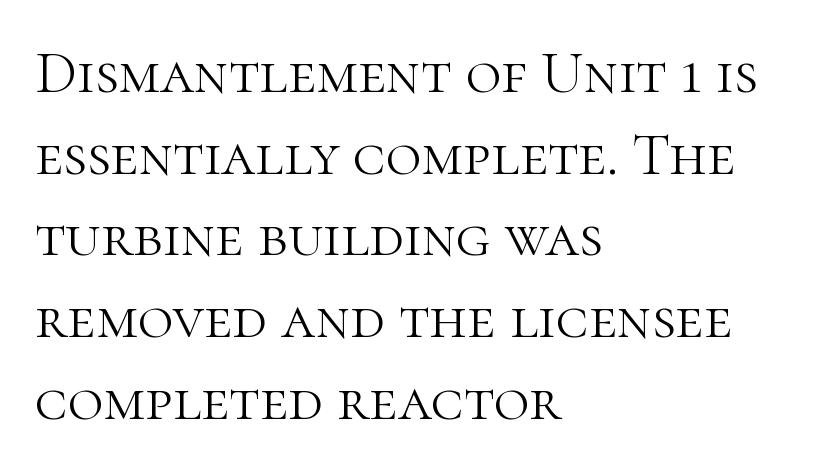
Students, observe: this is what conventionally led text looks like. Check where the strokes stop: tiny serifs finish them off. Nothing heavy about these letters — not bold at all. The line texture is even and compact thanks to regular tracking. The specimen omits any rule beneath the text block's lines.
